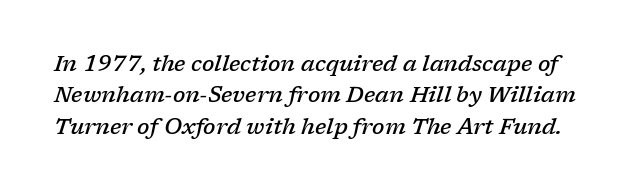
The image shows 22 px text type, italic (leaning right); set normal line spacing (1.43x), normal letter spacing, not underlined.
